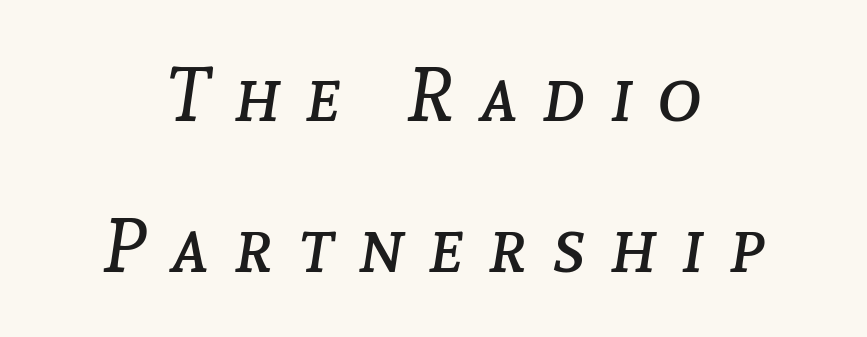
Q: Is the text bold? A: No.
Q: Is the text italic (slanted)? A: Yes, it leans right by about 8 degrees.
Q: Is the text underlined? A: No.
Q: How is the paragraph aligned? A: Centered.
Q: Is the spacing between letters normal or unusually wide? A: Unusually wide.
Q: Is the spacing between lines tight, normal or loose? A: Loose.
Q: Width (condensed, normal, or wide)? A: Normal.
Q: Stroke contrast? A: Low.
Q: x-height? A: Medium.
Q: Monospaced? A: No.
